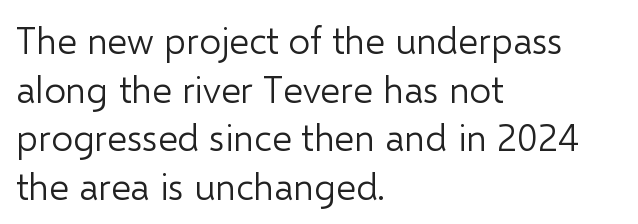
The image shows 38 px light sans-serif type, upright; set left-aligned, normal line spacing (1.28x), normal letter spacing, not underlined; low stroke contrast and a medium x-height.
